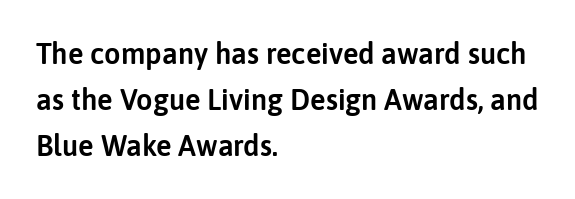
Q: Is the text italic (slanted)? A: No, it is upright.
Q: Is the typeface a serif or a sans-serif typeface? A: Sans-serif.
Q: Is the text underlined? A: No.
Q: How is the paragraph aligned? A: Left-aligned.
Q: Is the spacing between letters normal or unusually wide? A: Normal.
Q: Is the spacing between lines tight, normal or loose? A: Normal.
Q: Width (condensed, normal, or wide)? A: Normal.
Q: Stroke contrast? A: Low.
Q: x-height? A: Medium.
Q: Monospaced? A: No.
